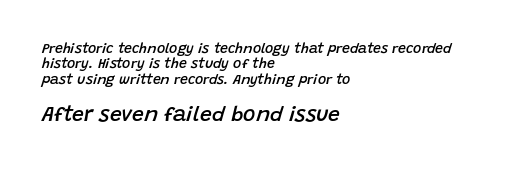
Glance below the letters and you will spot only blank space. Compared with an ordinary text face, these strokes are moderately heavier — a semibold. The text carries the slant typical of an italic or oblique font. Interline gaps are noticeably narrow in this sample.
